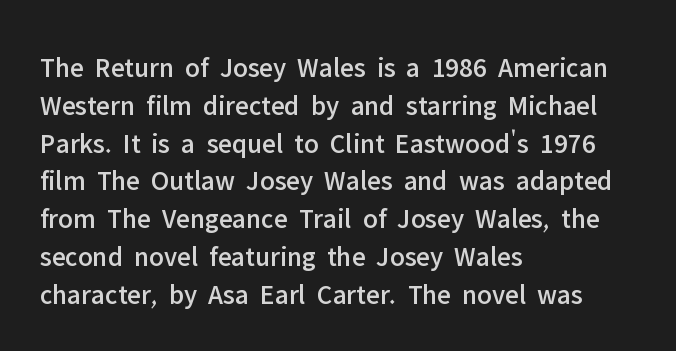
Posture: vertical. Standard letterfit; no display-style spreading of the glyphs. The zone under the glyphs is completely vacant. Each letter keeps its own natural width here, so spacing adapts to shape.
